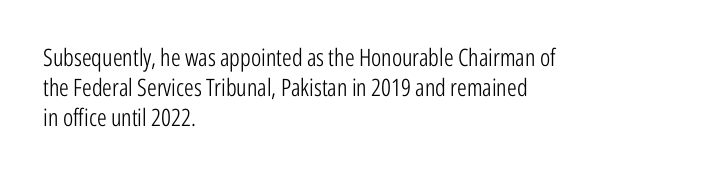
Q: Is the text bold? A: No.
Q: Is the text italic (slanted)? A: No, it is upright.
Q: Is the text underlined? A: No.
Q: How is the paragraph aligned? A: Left-aligned.
Q: Is the spacing between letters normal or unusually wide? A: Normal.
Q: Is the spacing between lines tight, normal or loose? A: Normal.
